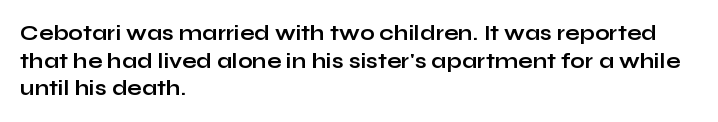
The image shows 21 px bold type, upright; set left-aligned, normal line spacing (1.31x), normal letter spacing, not underlined.
